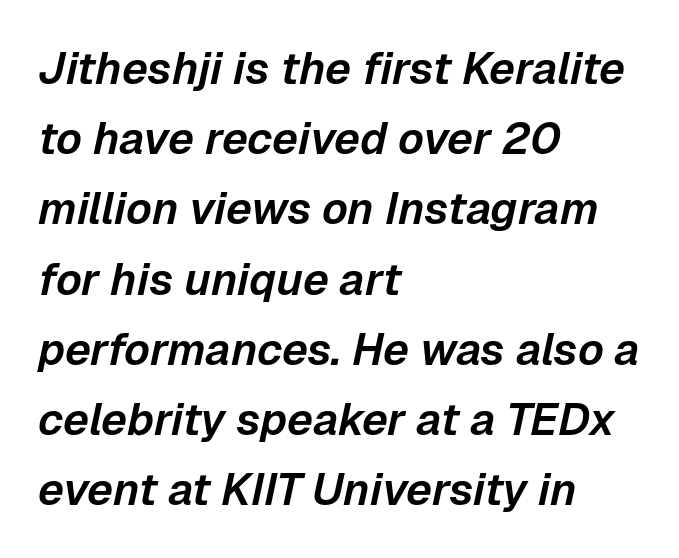
Nothing unusual about the tracking: characters are spaced as the font intends. Notice how descenders clear the ascenders below comfortably — that's standard leading. This sample is left-justified, so line endings fall wherever the words run out. Anything drawn beneath the words? Only blank space. These lines are rendered in a variable-pitch font.
